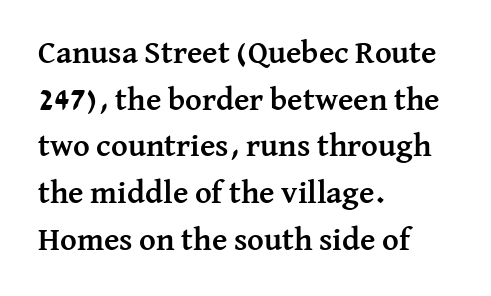
The image shows 32 px semibold serif type, upright; set left-aligned, normal line spacing (1.46x), normal letter spacing, not underlined; medium stroke contrast and a medium x-height.
